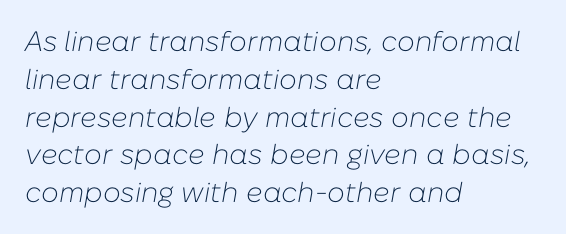
Italic? Definitely — the glyphs are oblique. The rendering keeps characters at their native spacing. The gap between lines stays unmarked. Each line starts at the same left margin while the right side varies.
